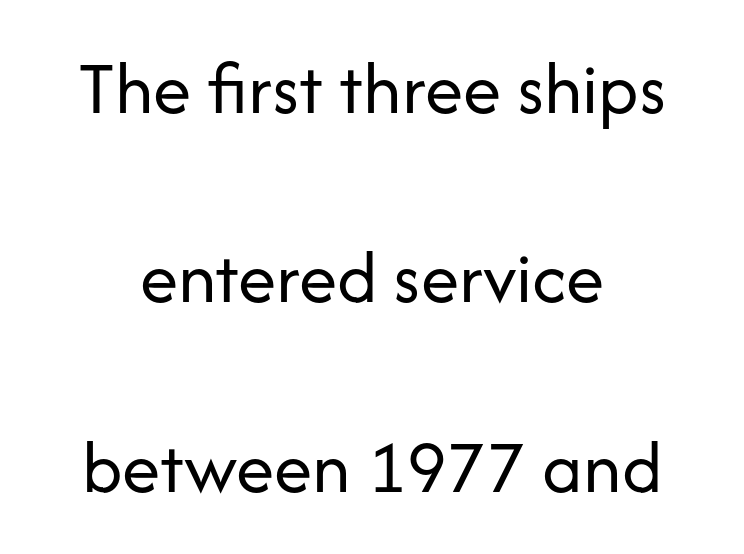
These lines were composed using upright roman letters. The letters sit at their default tracking, neither squeezed nor spread. Letters rest on an invisible, unmarked baseline. This is sans-serif lettering, the kind often seen on screens and signage. The font is comparable to plain body text, perhaps lighter. Airy leading.
